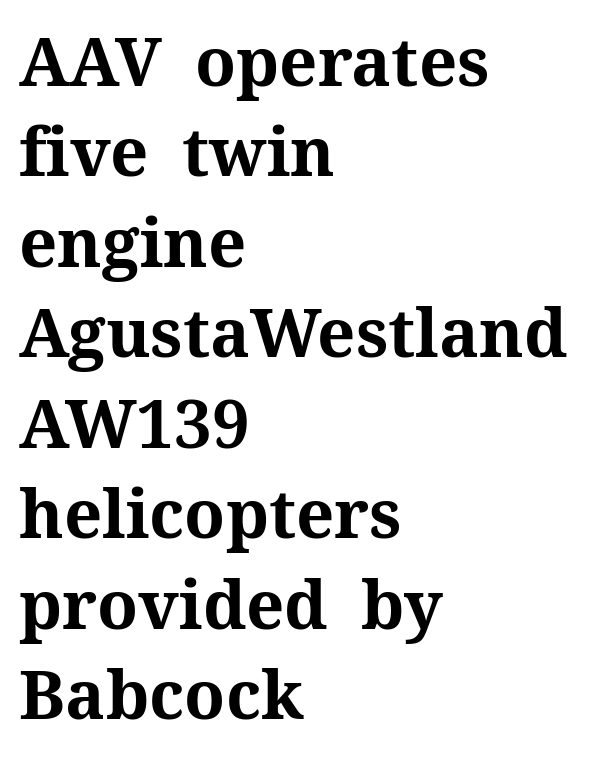
Q: Is the text bold? A: Yes.
Q: Is the text italic (slanted)? A: No, it is upright.
Q: Is the typeface a serif or a sans-serif typeface? A: Serif.
Q: Is the text underlined? A: No.
Q: How is the paragraph aligned? A: Left-aligned.
Q: Is the spacing between letters normal or unusually wide? A: Normal.
Q: Is the spacing between lines tight, normal or loose? A: Normal.
Q: Width (condensed, normal, or wide)? A: Normal.
Q: Stroke contrast? A: Medium.
Q: x-height? A: Medium.
Q: Monospaced? A: No.
